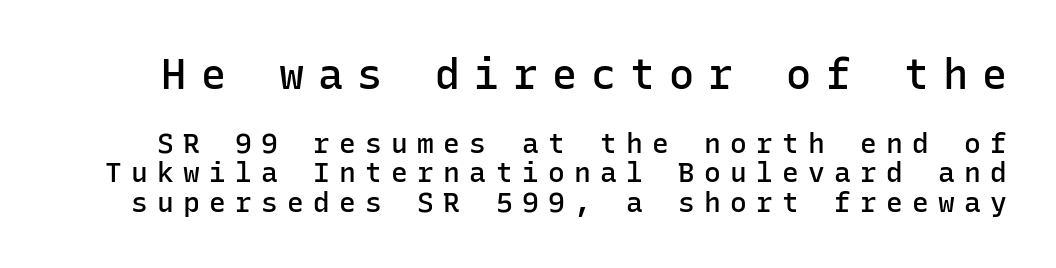
The vertical gap from one line to the next is small. Glyph-to-glyph distance is far greater than everyday printed text. Serif or sans? Sans — the stroke terminals are bare. Here the designer chose a console-style face with uniform glyph widths.
